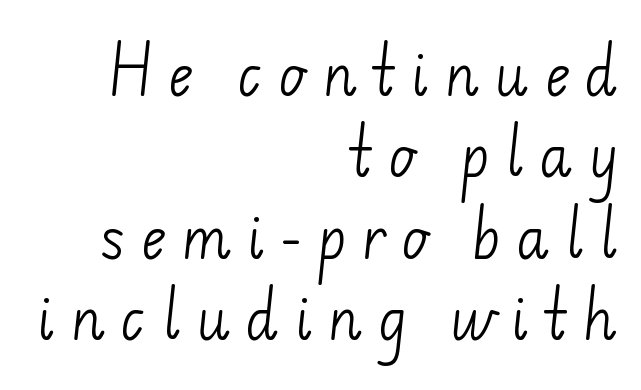
The image shows 55 px light sans-serif type; set right-aligned, normal line spacing (1.48x), unusually wide letter spacing (+0.27 em), not underlined; low stroke contrast and a small x-height.
